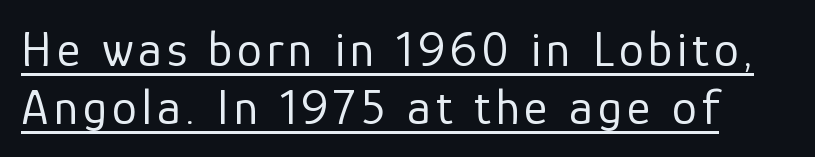
A typesetter would call this proportional, since set widths differ per character. Nope, no serifs anywhere on these letters. This is the regular roman posture of the typeface. The cut favours lightness, reaching ordinary text weight at its darkest. Somebody hit Ctrl+U on this one — the words are underlined.
